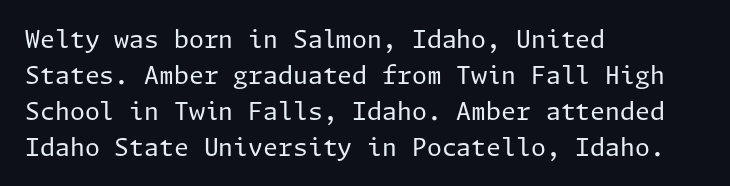
{"italic": "no", "bold": "no", "underline": "no", "align": "left", "line_spacing": "normal", "line_spacing_ratio": 1.5, "letter_spacing": "normal", "letter_spacing_em": 0.0, "glyph_px": 24}
